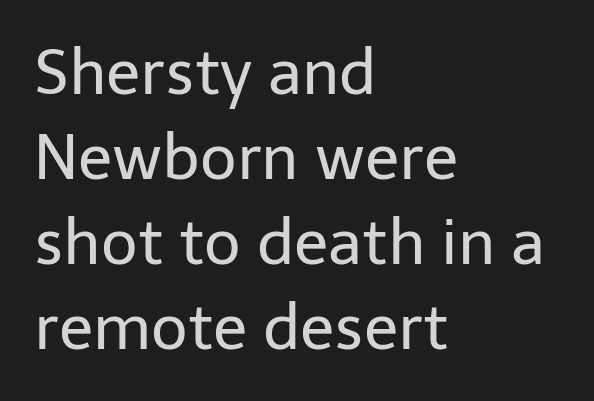
The image shows 63 px regular-weight sans-serif type, upright; set left-aligned, normal line spacing (1.35x), normal letter spacing, not underlined; low stroke contrast and a medium x-height.
